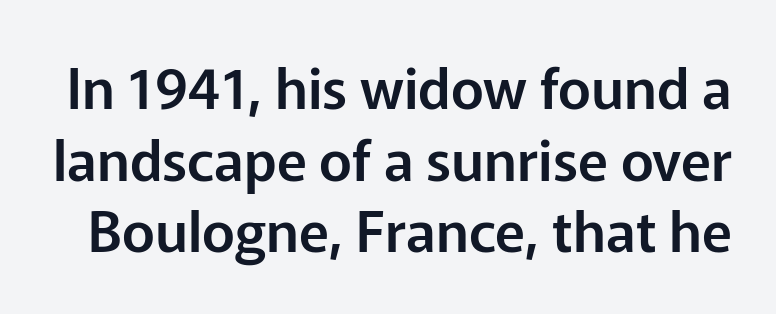
No feet cap the strokes, marking this as sans-serif type. Nobody touched the tracking dial on this one. Do the characters align in a grid? No, the font is proportional. Vertical strokes here are truly vertical. This sample keeps an unexceptional amount of space between lines. Plain, unruled lines of type.
